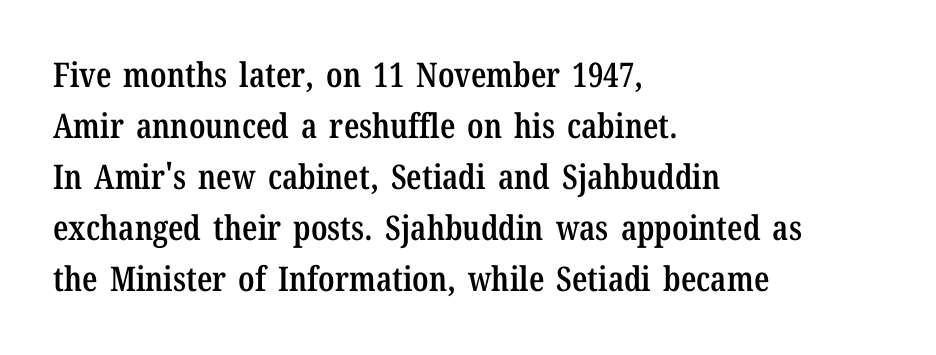
Q: Is the text bold? A: Semi-bold.
Q: Is the text italic (slanted)? A: No, it is upright.
Q: Is the typeface a serif or a sans-serif typeface? A: Serif.
Q: Is the text underlined? A: No.
Q: How is the paragraph aligned? A: Left-aligned.
Q: Is the spacing between letters normal or unusually wide? A: Normal.
Q: Is the spacing between lines tight, normal or loose? A: Normal.
Q: Width (condensed, normal, or wide)? A: Condensed.
Q: Stroke contrast? A: Low.
Q: x-height? A: Medium.
Q: Monospaced? A: No.
